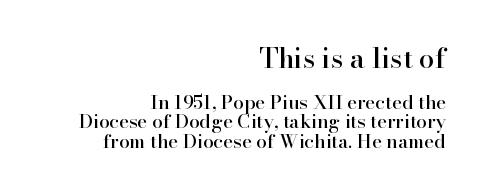
The earlier block is typeset at a bigger size than the later block. Does extra space separate the letters? No, they use regular spacing. Posture: straight, roman, zero tilt. Horizontal alignment here is rightward, an uncommon choice for prose.
